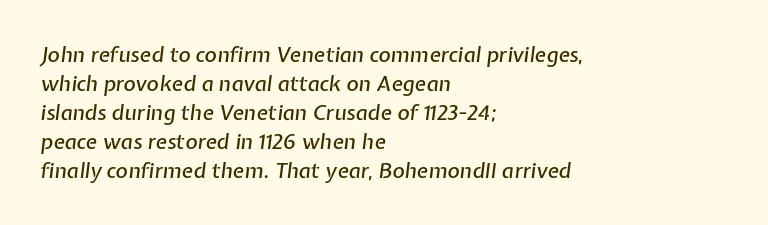
{"italic": "yes", "lean": "right", "slant_degrees": 7, "underline": "no", "align": "left", "line_spacing": "normal", "line_spacing_ratio": 1.38, "letter_spacing": "normal", "letter_spacing_em": 0.0, "glyph_px": 21}
